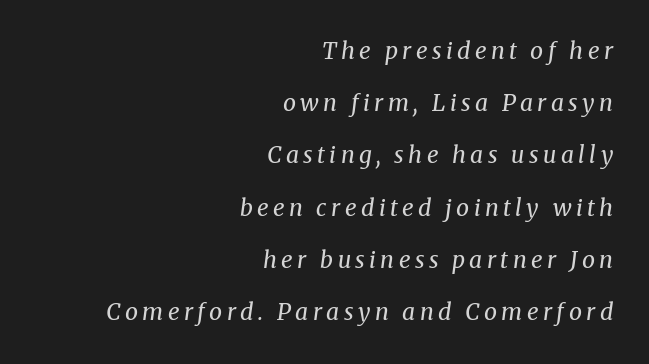
{"italic": "yes", "lean": "right", "slant_degrees": 8, "bold": "no", "underline": "no", "align": "right", "line_spacing": "loose", "line_spacing_ratio": 2.27, "glyph_px": 23}
